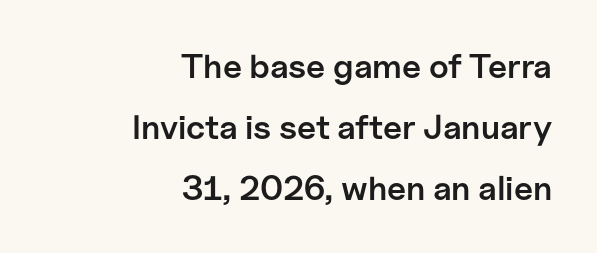
Horizontal alignment here is rightward, an uncommon choice for prose. The letters stand upright; this is a roman face. You could not count columns in this text — the font is proportionally spaced. The typeface chosen for these lines omits serifs. The rendering uses a semibold face; strokes are thickened but not to full bold.
